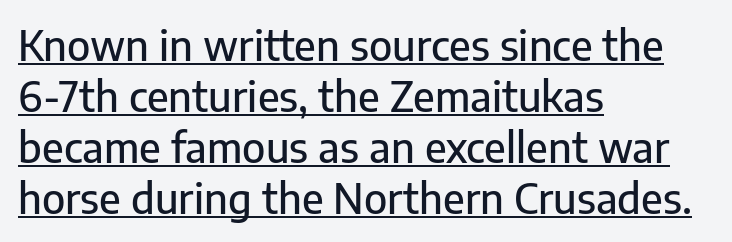
There is no visible air inserted between adjacent glyphs. Every row of glyphs begins at an identical x-position on the left. Varying glyph widths throughout — classic text-font behaviour. The sample's only ornament is a line tracing under the words. Style check: upright. The typeface chosen for these lines omits serifs.
